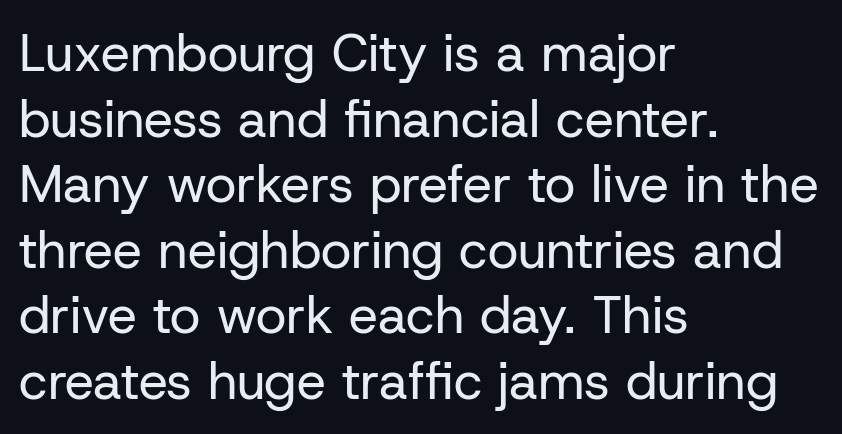
The image shows 52 px regular-weight sans-serif type, upright; set left-aligned, normal line spacing (1.26x), normal letter spacing, not underlined; low stroke contrast and a medium x-height.
